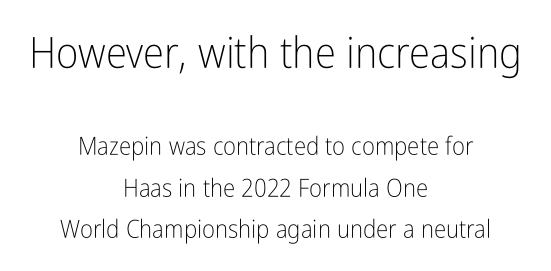
Q: Is the text bold? A: No.
Q: Is the text italic (slanted)? A: No, it is upright.
Q: Is the typeface a serif or a sans-serif typeface? A: Sans-serif.
Q: Is the text underlined? A: No.
Q: How is the paragraph aligned? A: Centered.
Q: Is the spacing between letters normal or unusually wide? A: Normal.
Q: Is the spacing between lines tight, normal or loose? A: Normal.
Q: Which block of text is set in a larger size, the first (top) or the second (bottom)? A: The first (top) one.
Q: Width (condensed, normal, or wide)? A: Condensed.
Q: Stroke contrast? A: Low.
Q: x-height? A: Medium.
Q: Monospaced? A: No.
